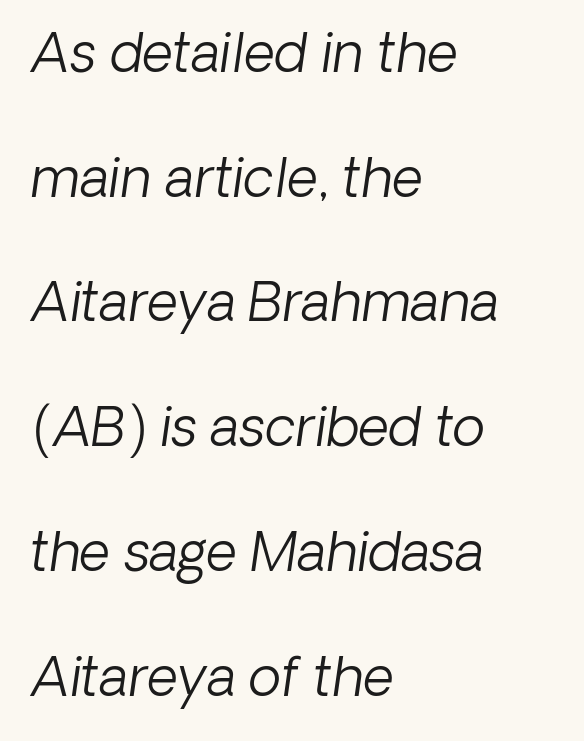
Q: Is the text bold? A: No.
Q: Is the typeface a serif or a sans-serif typeface? A: Sans-serif.
Q: Is the text underlined? A: No.
Q: How is the paragraph aligned? A: Left-aligned.
Q: Is the spacing between letters normal or unusually wide? A: Normal.
Q: Is the spacing between lines tight, normal or loose? A: Loose.
Q: Width (condensed, normal, or wide)? A: Normal.
Q: Stroke contrast? A: Low.
Q: x-height? A: Medium.
Q: Monospaced? A: No.
